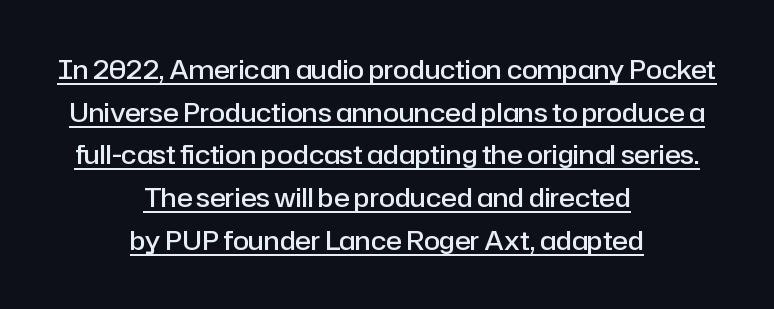
{"italic": "no", "bold": "semi", "underline": "yes", "align": "center", "line_spacing": "normal", "line_spacing_ratio": 1.64, "letter_spacing": "normal", "letter_spacing_em": 0.0, "glyph_px": 26}
